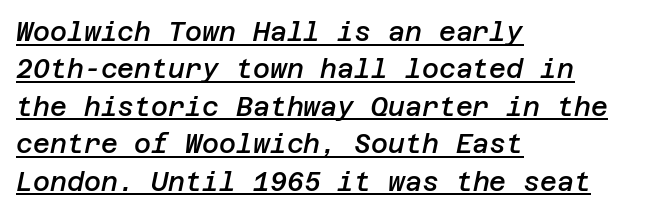
{"italic": "yes", "lean": "right", "slant_degrees": 12, "bold": "semi", "underline": "yes", "align": "left", "line_spacing": "normal", "line_spacing_ratio": 1.44, "letter_spacing": "normal", "letter_spacing_em": 0.0, "glyph_px": 26}
